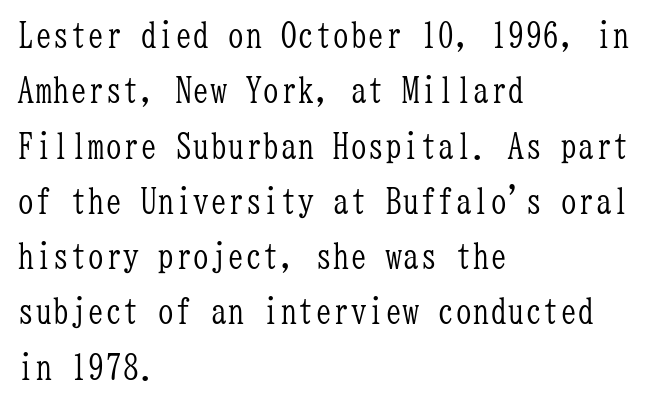
{"serif": "yes", "italic": "no", "bold": "no", "weight": "light", "width": "condensed", "stroke_contrast": "low", "x_height": "medium", "monospaced": "yes", "underline": "no", "align": "left", "line_spacing": "normal", "line_spacing_ratio": 1.58, "letter_spacing": "normal", "letter_spacing_em": 0.0, "glyph_px": 35}
